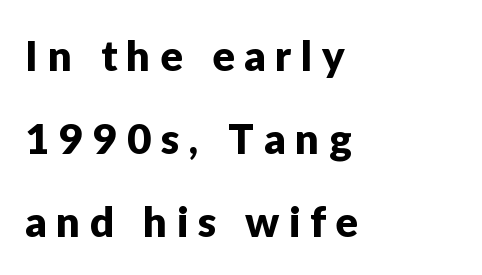
The image shows 42 px sans-serif type, upright; set left-aligned, loose line spacing (1.98x), unusually wide letter spacing (+0.23 em), not underlined; low stroke contrast and a medium x-height.
